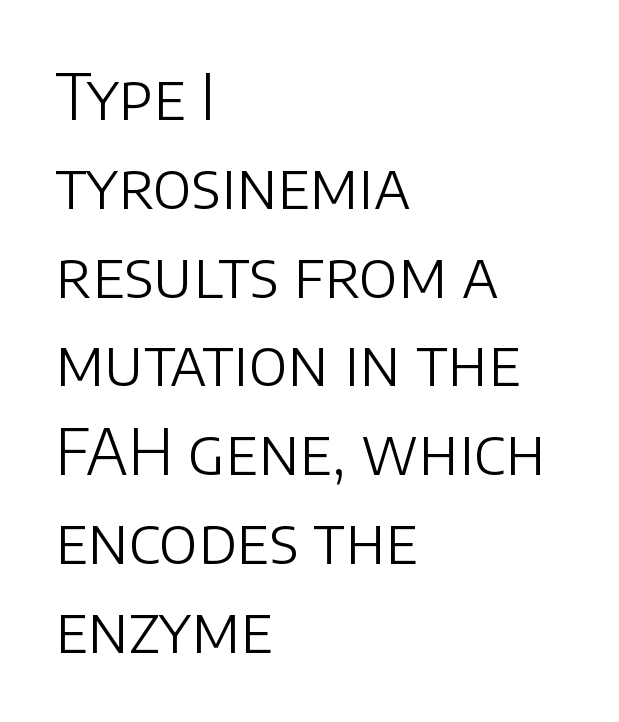
{"serif": "no", "italic": "no", "bold": "no", "weight": "light", "width": "normal", "stroke_contrast": "low", "x_height": "large", "monospaced": "no", "underline": "no", "align": "left", "line_spacing": "normal", "line_spacing_ratio": 1.41, "letter_spacing": "normal", "letter_spacing_em": 0.0, "glyph_px": 63}
